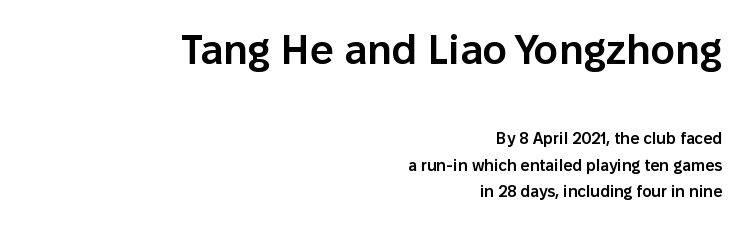
{"serif": "no", "italic": "no", "bold": "semi", "weight": "semibold", "width": "normal", "stroke_contrast": "low", "x_height": "medium", "monospaced": "no", "underline": "no", "align": "right", "line_spacing": "normal", "line_spacing_ratio": 1.68, "letter_spacing": "normal", "letter_spacing_em": 0.0, "larger_block": "first", "size_ratio": 2.56, "glyph_px": 41}
